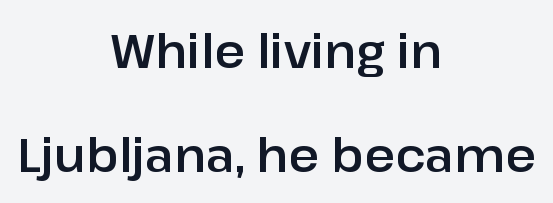
The image shows 47 px sans-serif type, upright; set centered, loose line spacing (2.21x), normal letter spacing, not underlined; low stroke contrast and a medium x-height.
